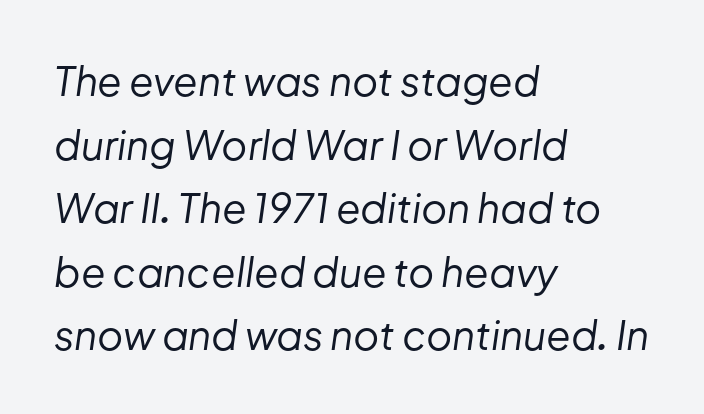
The image shows 40 px regular-weight type, italic (leaning right); set left-aligned, normal line spacing (1.59x), normal letter spacing, not underlined; low stroke contrast and a medium x-height.
